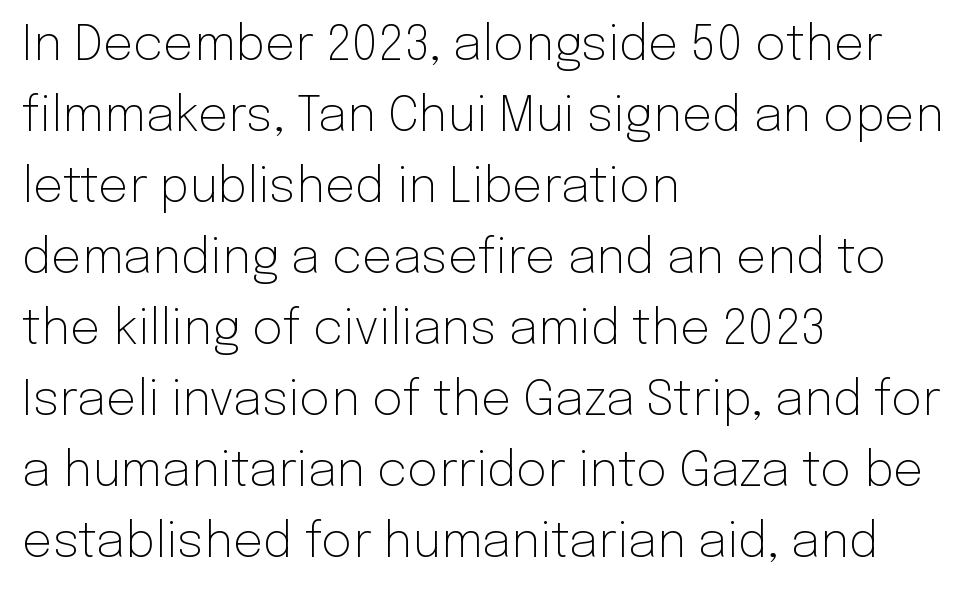
These lines are composed in type without serifs. Character widths vary here, with narrow letters taking less room than wide ones. A bare baseline throughout the passage. No heavy texture on the line: the type isn't bold.
